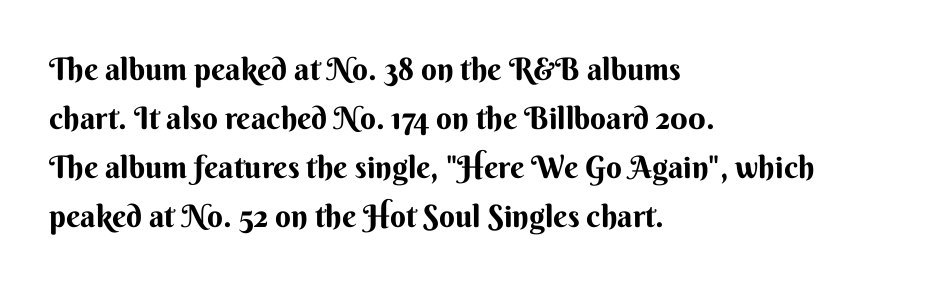
The image shows 31 px bold sans-serif type, upright; set left-aligned, normal line spacing (1.58x), normal letter spacing, not underlined; medium stroke contrast and a small x-height.
